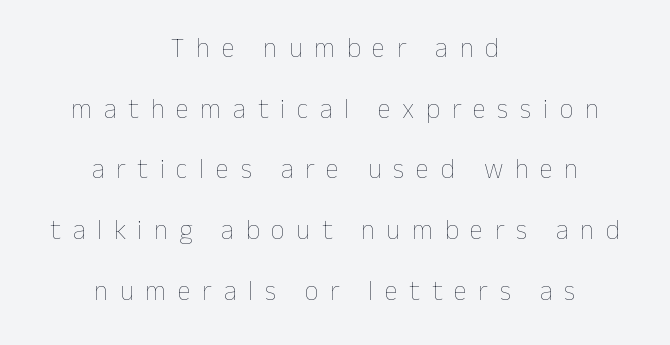
No word sits above an underline. A student would call this center alignment; a typographer would say set centered. The axis of the letterforms is exactly vertical. Heaviness? Minimal to ordinary, like unemphasized prose.
